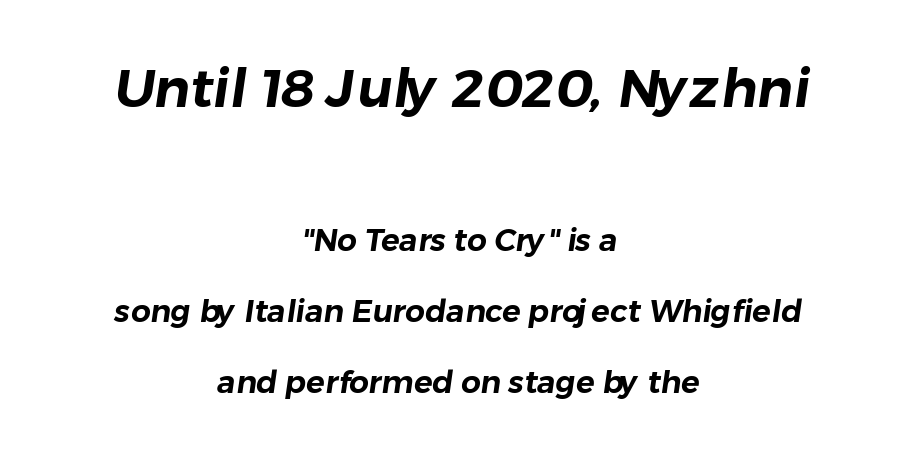
The image shows 54 px sans-serif type; set centered, loose line spacing (2.28x), normal letter spacing, not underlined; the first (top) block is 1.74x larger; low stroke contrast and a medium x-height.
